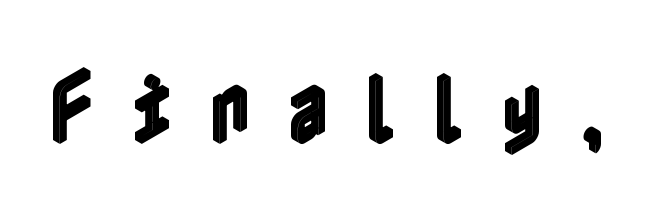
{"italic": "no", "width": "condensed", "x_height": "medium", "underline": "no", "letter_spacing": "wide", "letter_spacing_em": 0.47, "glyph_px": 79}
